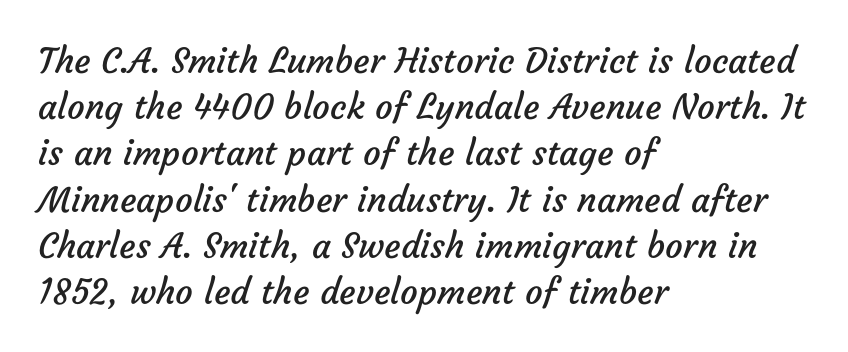
The image shows 35 px regular-weight sans-serif type; set left-aligned, normal line spacing (1.32x), normal letter spacing, not underlined; low stroke contrast and a medium x-height.
